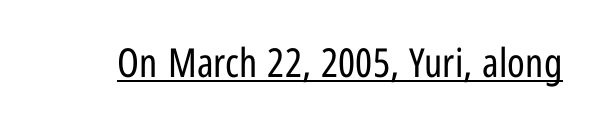
{"serif": "no", "italic": "no", "bold": "no", "weight": "regular", "width": "condensed", "stroke_contrast": "low", "x_height": "medium", "monospaced": "no", "underline": "yes", "letter_spacing": "normal", "letter_spacing_em": 0.0, "glyph_px": 40}
